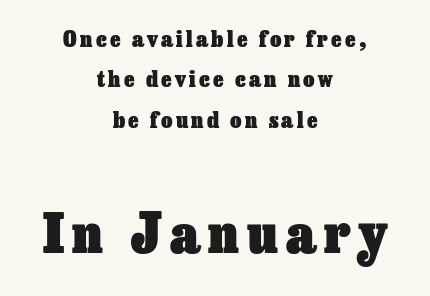
The image shows 55 px heavy type, upright; set centered, line spacing 1.83x, not underlined; the second (bottom) block is 2.5x larger; low stroke contrast and a medium x-height.
